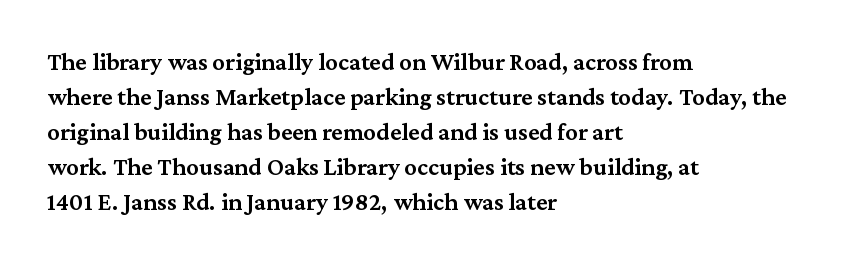
{"italic": "no", "bold": "semi", "underline": "no", "align": "left", "line_spacing": "normal", "line_spacing_ratio": 1.4, "letter_spacing": "normal", "letter_spacing_em": 0.0, "glyph_px": 25}
